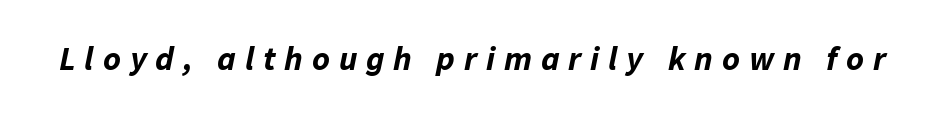
The image shows 34 px bold type, italic (leaning right); set unusually wide letter spacing (+0.26 em), not underlined; low stroke contrast and a medium x-height.
